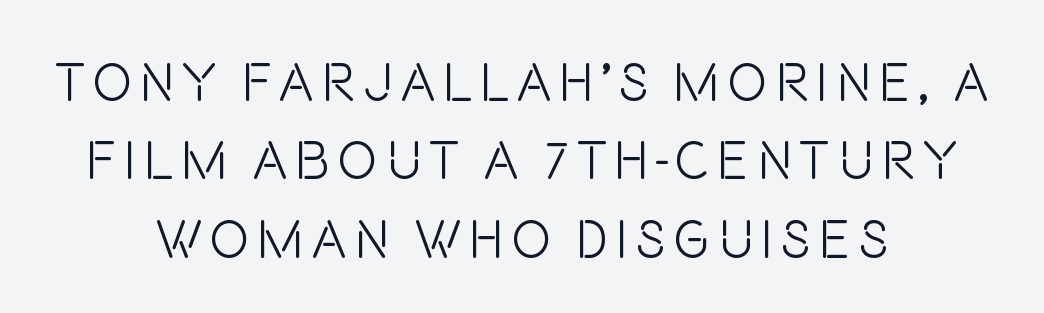
Q: Is the text bold? A: No.
Q: Is the text italic (slanted)? A: No, it is upright.
Q: Is the typeface a serif or a sans-serif typeface? A: Sans-serif.
Q: Is the text underlined? A: No.
Q: How is the paragraph aligned? A: Centered.
Q: Is the spacing between lines tight, normal or loose? A: Normal.
Q: Width (condensed, normal, or wide)? A: Condensed.
Q: Stroke contrast? A: Low.
Q: x-height? A: Large.
Q: Monospaced? A: No.
